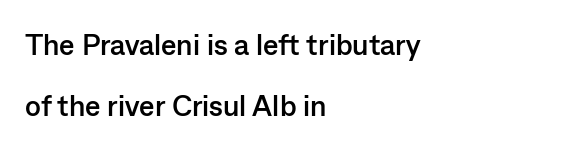
{"serif": "no", "italic": "no", "bold": "yes", "weight": "semibold", "width": "normal", "stroke_contrast": "low", "x_height": "medium", "monospaced": "no", "underline": "no", "align": "left", "line_spacing": "loose", "line_spacing_ratio": 2.09, "letter_spacing": "normal", "letter_spacing_em": 0.0, "glyph_px": 29}
